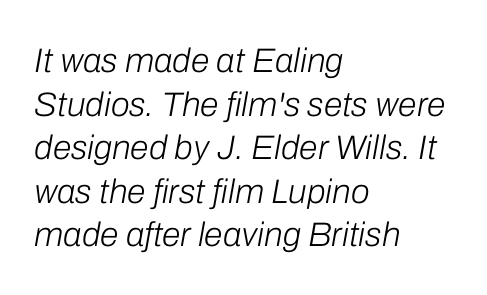
The image shows 34 px light type, italic (leaning right); set left-aligned, normal line spacing (1.28x), normal letter spacing, not underlined; low stroke contrast and a medium x-height.
